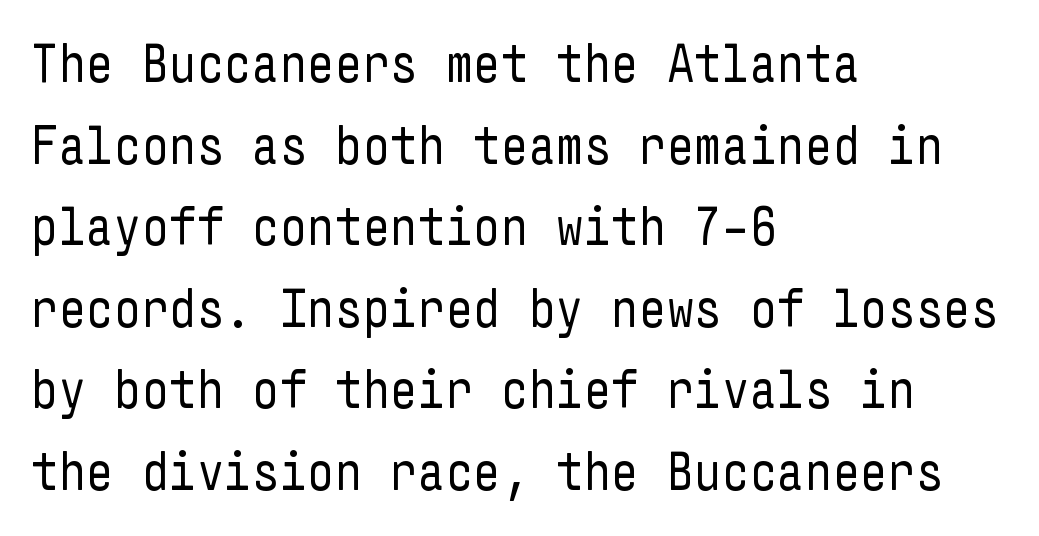
No heavy texture on the line: the type isn't bold. Typographically, this falls in the sans-serif category. Letter spacing: default. A typesetter would call this leading conventional body-copy spacing. A classic flush-left, rag-right setting is used for this passage. Check under the words: just untouched page.
